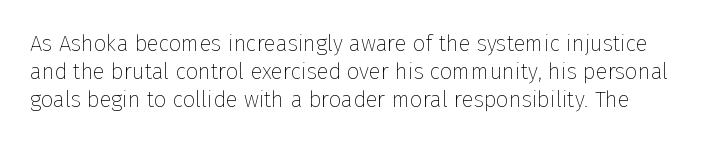
Q: Is the text bold? A: No.
Q: Is the text italic (slanted)? A: No, it is upright.
Q: Is the text underlined? A: No.
Q: Is the spacing between letters normal or unusually wide? A: Normal.
Q: Is the spacing between lines tight, normal or loose? A: Normal.
